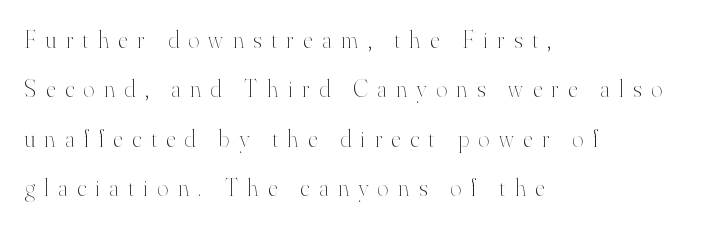
The image shows 24 px text type, upright; set left-aligned, loose line spacing (2.06x), unusually wide letter spacing (+0.4 em), not underlined.
